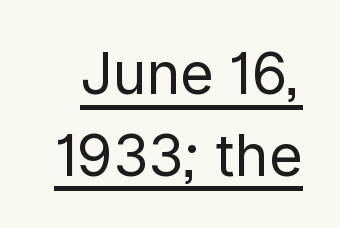
{"serif": "no", "italic": "no", "bold": "no", "weight": "regular", "width": "normal", "stroke_contrast": "low", "x_height": "medium", "monospaced": "no", "underline": "yes", "line_spacing": "normal", "line_spacing_ratio": 1.43, "letter_spacing": "normal", "letter_spacing_em": 0.0, "glyph_px": 57}
